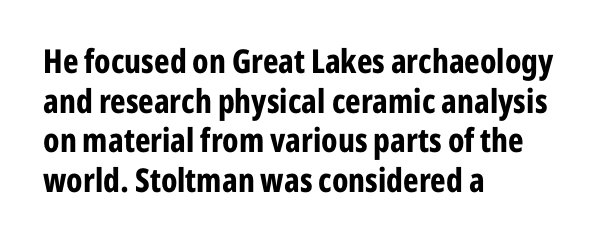
{"serif": "no", "italic": "no", "bold": "yes", "weight": "bold", "width": "condensed", "stroke_contrast": "low", "x_height": "medium", "monospaced": "no", "underline": "no", "align": "left", "line_spacing_ratio": 1.2, "letter_spacing": "normal", "letter_spacing_em": 0.0, "glyph_px": 33}
